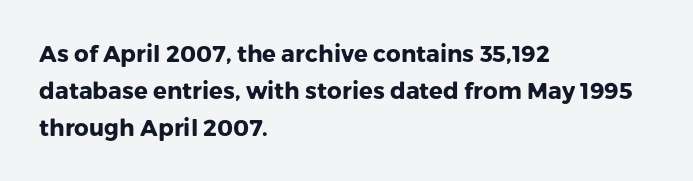
{"italic": "no", "bold": "yes", "underline": "no", "align": "left", "line_spacing": "normal", "line_spacing_ratio": 1.6, "letter_spacing": "normal", "letter_spacing_em": 0.0, "glyph_px": 23}
